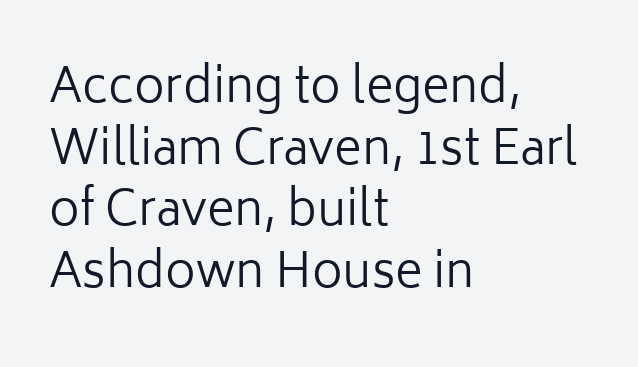
The rendering uses natural spacing where letterforms have individual widths. The axis of the letterforms is exactly vertical. A light-to-regular cut is what we see here. A normal amount of white space separates one row of letters from the next. Nothing unusual about the tracking: characters are spaced as the font intends.
